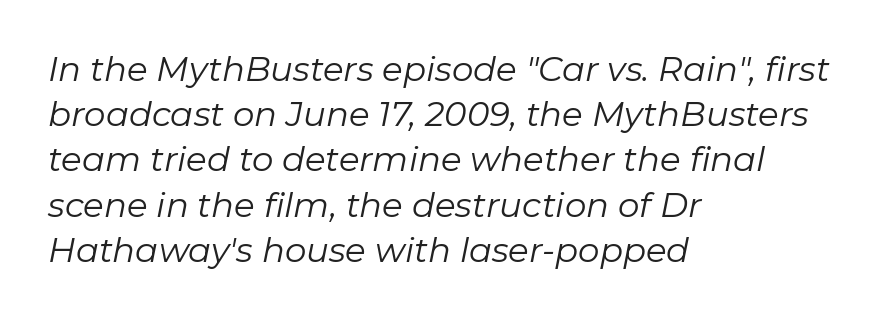
Here the designer chose a conventional face with non-uniform glyph widths. Nothing heavy about these letters — not bold at all. Nobody drew a line under any word here. This rendering leaves character spacing at its baseline value.
